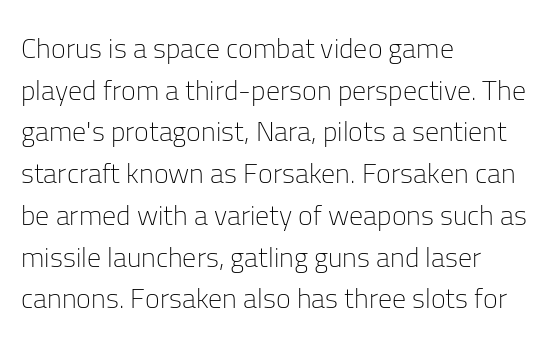
Q: Is the text bold? A: No.
Q: Is the text italic (slanted)? A: No, it is upright.
Q: Is the typeface a serif or a sans-serif typeface? A: Sans-serif.
Q: Is the text underlined? A: No.
Q: How is the paragraph aligned? A: Left-aligned.
Q: Is the spacing between letters normal or unusually wide? A: Normal.
Q: Is the spacing between lines tight, normal or loose? A: Normal.
Q: Width (condensed, normal, or wide)? A: Normal.
Q: Stroke contrast? A: Low.
Q: x-height? A: Medium.
Q: Monospaced? A: No.
